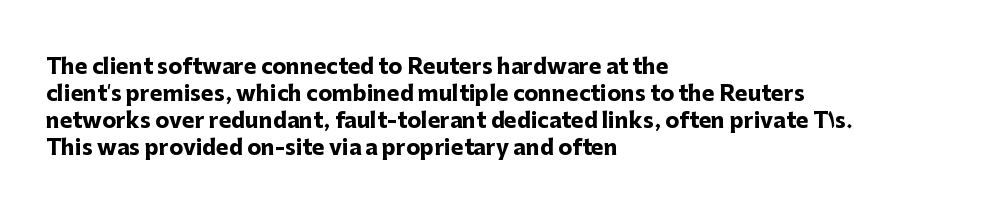
Q: Is the text bold? A: Yes.
Q: Is the text italic (slanted)? A: No, it is upright.
Q: Is the text underlined? A: No.
Q: How is the paragraph aligned? A: Left-aligned.
Q: Is the spacing between letters normal or unusually wide? A: Normal.
Q: Is the spacing between lines tight, normal or loose? A: Normal.
